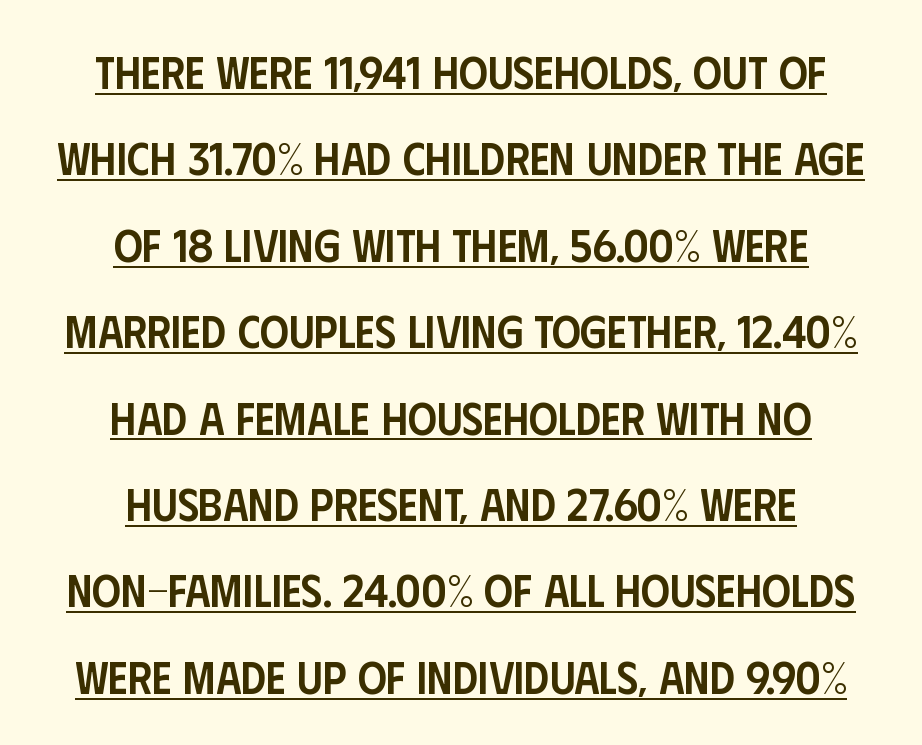
Q: Is the text bold? A: Semi-bold.
Q: Is the text italic (slanted)? A: No, it is upright.
Q: Is the typeface a serif or a sans-serif typeface? A: Sans-serif.
Q: Is the text underlined? A: Yes.
Q: How is the paragraph aligned? A: Centered.
Q: Is the spacing between letters normal or unusually wide? A: Normal.
Q: Is the spacing between lines tight, normal or loose? A: Loose.
Q: Width (condensed, normal, or wide)? A: Condensed.
Q: Stroke contrast? A: Low.
Q: x-height? A: Large.
Q: Monospaced? A: No.
